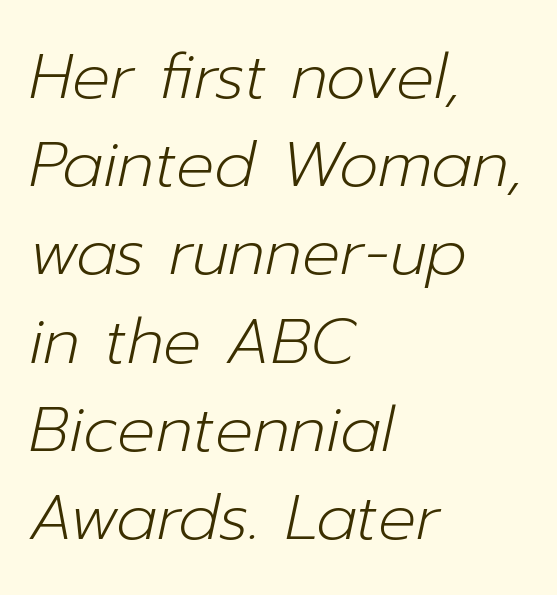
{"italic": "yes", "lean": "right", "slant_degrees": 12, "bold": "no", "weight": "light", "width": "normal", "stroke_contrast": "low", "x_height": "medium", "monospaced": "no", "underline": "no", "align": "left", "line_spacing": "normal", "line_spacing_ratio": 1.4, "letter_spacing": "normal", "letter_spacing_em": 0.0, "glyph_px": 63}
